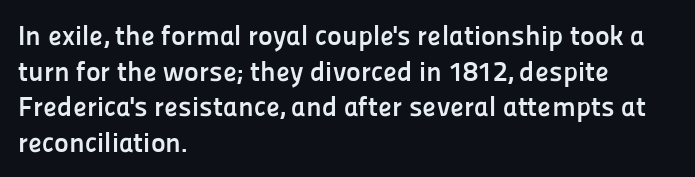
The image shows 28 px semibold sans-serif type, upright; set left-aligned, normal line spacing (1.27x), normal letter spacing, not underlined; low stroke contrast and a medium x-height.
